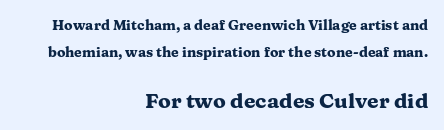
The image shows 21 px bold type, upright; set right-aligned, loose line spacing (1.93x), normal letter spacing, not underlined; the second (bottom) block is 1.5x larger.
